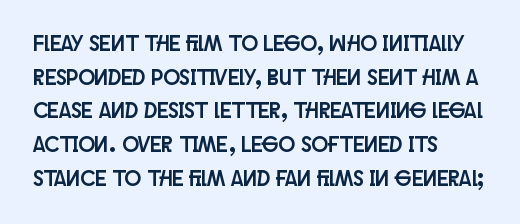
Q: Is the text italic (slanted)? A: No, it is upright.
Q: Is the text underlined? A: No.
Q: How is the paragraph aligned? A: Left-aligned.
Q: Is the spacing between letters normal or unusually wide? A: Normal.
Q: Is the spacing between lines tight, normal or loose? A: Normal.
